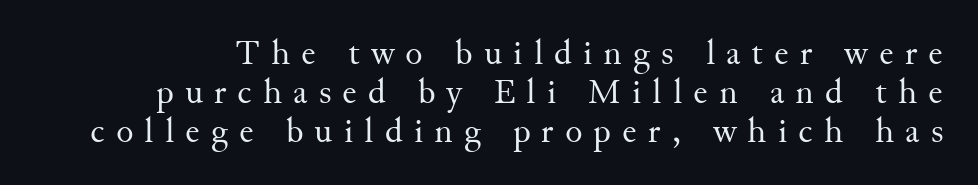
{"serif": "yes", "italic": "no", "bold": "no", "weight": "regular", "width": "normal", "stroke_contrast": "medium", "x_height": "small", "monospaced": "no", "underline": "no", "line_spacing": "tight", "line_spacing_ratio": 1.08, "letter_spacing": "wide", "letter_spacing_em": 0.31, "glyph_px": 36}
